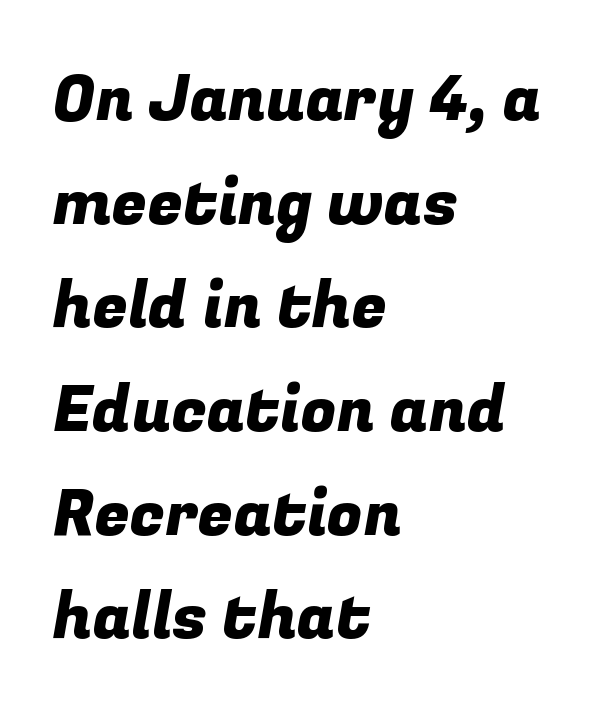
Is the block centered? No — it sits flush against the left margin. The rendering uses natural spacing where letterforms have individual widths. This block has exactly the height ordinary leading produces. The zone under the glyphs is completely vacant. Nope, no serifs anywhere on these letters.
